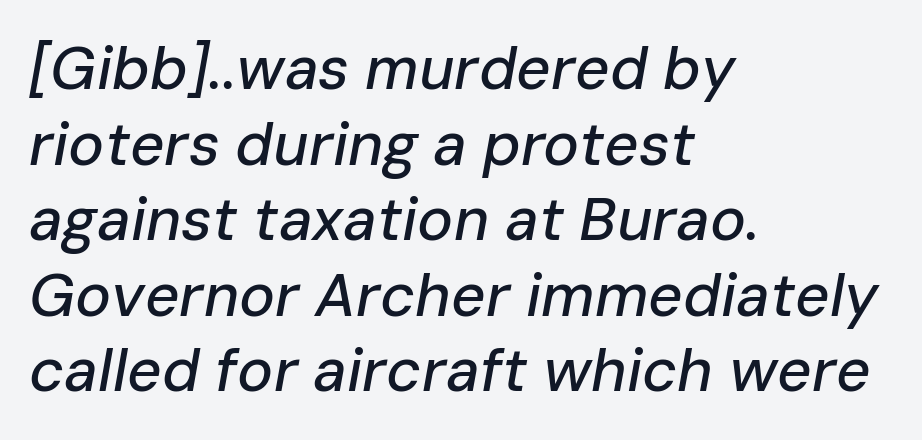
Q: Is the text italic (slanted)? A: Yes, it leans right by about 10 degrees.
Q: Is the text underlined? A: No.
Q: How is the paragraph aligned? A: Left-aligned.
Q: Is the spacing between letters normal or unusually wide? A: Normal.
Q: Is the spacing between lines tight, normal or loose? A: Normal.
Q: Width (condensed, normal, or wide)? A: Normal.
Q: Stroke contrast? A: Low.
Q: x-height? A: Medium.
Q: Monospaced? A: No.
